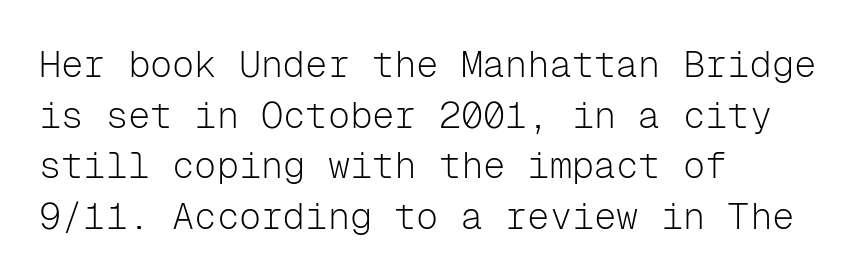
Q: Is the text bold? A: No.
Q: Is the text italic (slanted)? A: No, it is upright.
Q: Is the typeface a serif or a sans-serif typeface? A: Sans-serif.
Q: Is the text underlined? A: No.
Q: How is the paragraph aligned? A: Left-aligned.
Q: Is the spacing between letters normal or unusually wide? A: Normal.
Q: Is the spacing between lines tight, normal or loose? A: Normal.
Q: Width (condensed, normal, or wide)? A: Normal.
Q: Stroke contrast? A: Low.
Q: x-height? A: Medium.
Q: Monospaced? A: Yes.
